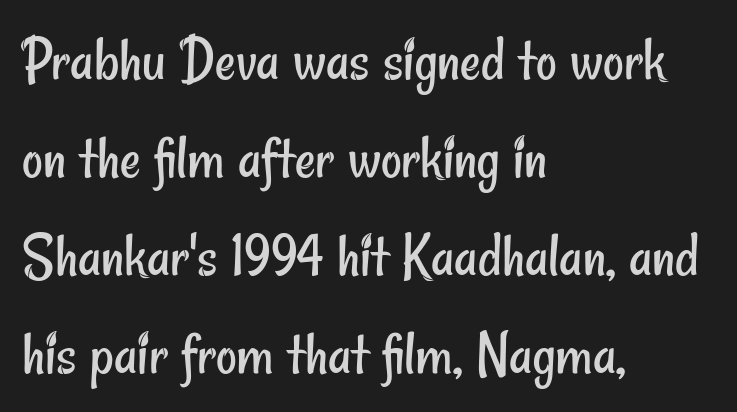
{"serif": "no", "bold": "no", "weight": "regular", "width": "condensed", "stroke_contrast": "low", "x_height": "small", "monospaced": "no", "underline": "no", "align": "left", "line_spacing": "normal", "line_spacing_ratio": 1.53, "letter_spacing": "normal", "letter_spacing_em": 0.0, "glyph_px": 64}
